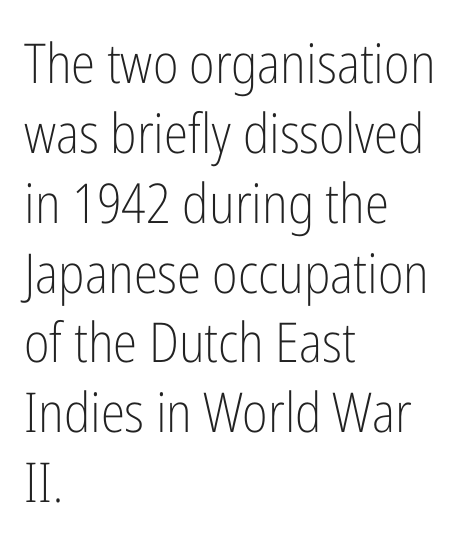
{"serif": "no", "italic": "no", "bold": "no", "weight": "light", "width": "condensed", "stroke_contrast": "low", "x_height": "medium", "monospaced": "no", "underline": "no", "align": "left", "line_spacing": "normal", "line_spacing_ratio": 1.27, "letter_spacing": "normal", "letter_spacing_em": 0.0, "glyph_px": 55}
